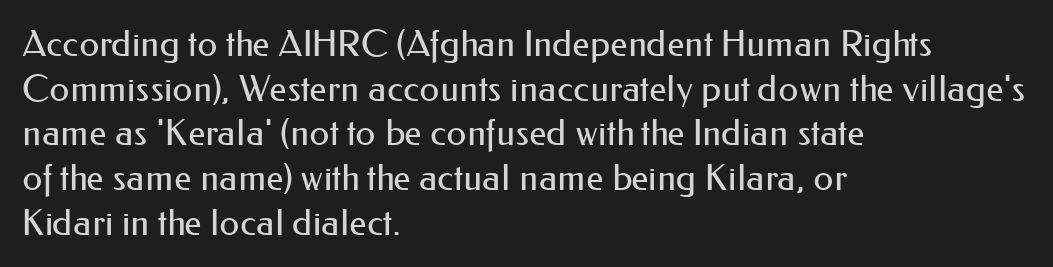
{"serif": "no", "italic": "no", "bold": "no", "weight": "regular", "width": "normal", "stroke_contrast": "medium", "x_height": "small", "monospaced": "no", "underline": "no", "align": "left", "line_spacing_ratio": 1.24, "letter_spacing": "normal", "letter_spacing_em": 0.0, "glyph_px": 36}
